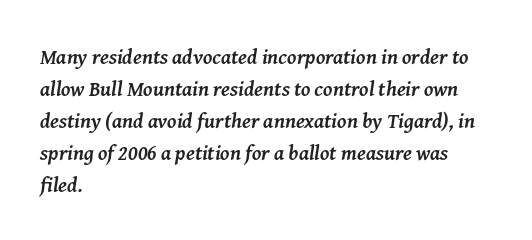
Q: Is the text bold? A: Yes.
Q: Is the text italic (slanted)? A: Yes, it leans right by about 8 degrees.
Q: Is the text underlined? A: No.
Q: How is the paragraph aligned? A: Left-aligned.
Q: Is the spacing between letters normal or unusually wide? A: Normal.
Q: Is the spacing between lines tight, normal or loose? A: Normal.
